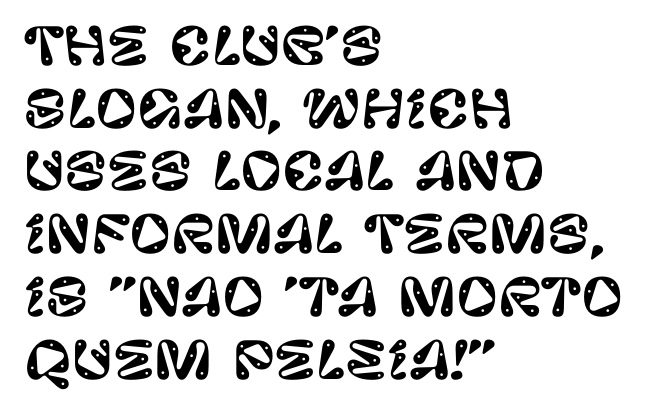
Q: Is the text italic (slanted)? A: Yes.
Q: Is the typeface a serif or a sans-serif typeface? A: Sans-serif.
Q: Is the text underlined? A: No.
Q: How is the paragraph aligned? A: Left-aligned.
Q: Is the spacing between letters normal or unusually wide? A: Normal.
Q: Width (condensed, normal, or wide)? A: Normal.
Q: Stroke contrast? A: Low.
Q: x-height? A: Large.
Q: Monospaced? A: No.
